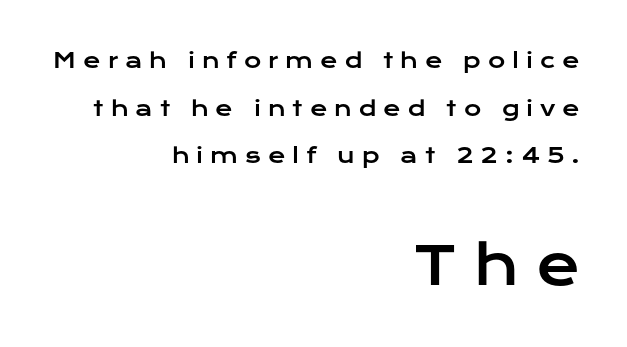
A roman cut, with each character standing at attention. The face used here is a sans, in the tradition of grotesques and geometrics. Unmarked baselines from the first word to the last. Of the two passages, the one underneath uses the larger point size. Each letter keeps its own natural width here, so spacing adapts to shape.
